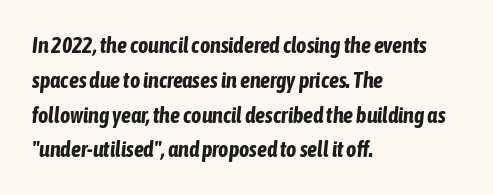
{"italic": "yes", "lean": "right", "slant_degrees": 6, "bold": "yes", "underline": "no", "align": "left", "line_spacing": "normal", "line_spacing_ratio": 1.58, "letter_spacing": "normal", "letter_spacing_em": 0.0, "glyph_px": 22}
